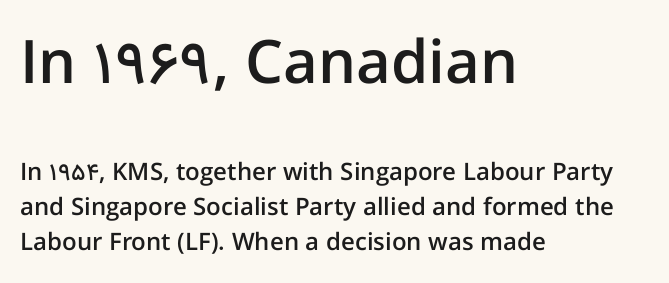
The image shows 60 px semibold sans-serif type, upright; set left-aligned, normal line spacing (1.44x), normal letter spacing, not underlined; the first (top) block is 2.5x larger; low stroke contrast and a medium x-height.
